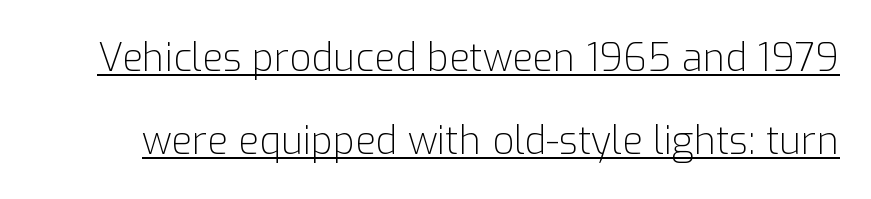
Q: Is the text bold? A: No.
Q: Is the text italic (slanted)? A: No, it is upright.
Q: Is the typeface a serif or a sans-serif typeface? A: Sans-serif.
Q: Is the text underlined? A: Yes.
Q: Is the spacing between letters normal or unusually wide? A: Normal.
Q: Is the spacing between lines tight, normal or loose? A: Loose.
Q: Width (condensed, normal, or wide)? A: Normal.
Q: Stroke contrast? A: Low.
Q: x-height? A: Medium.
Q: Monospaced? A: No.
